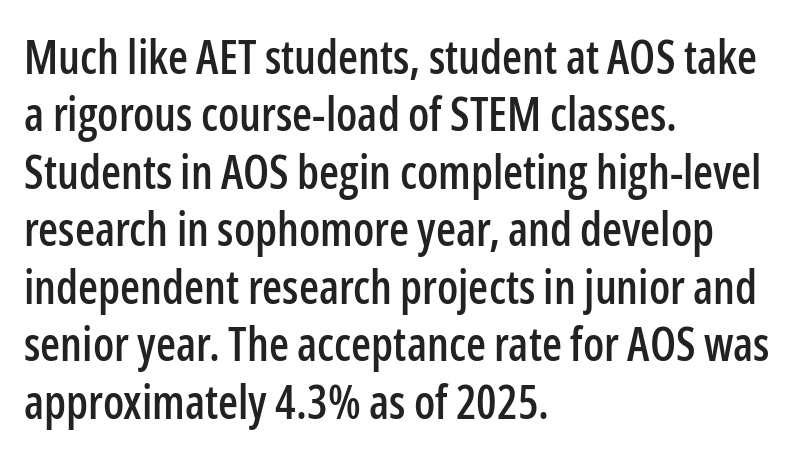
The string is rendered with underlining switched off. What stands out about the letter spacing? Nothing — it is the standard amount. Students, observe: this is what conventionally led text looks like. This is roman type, the default non-slanted kind. A typesetter would call this proportional, since set widths differ per character. The lines are quadded left.
